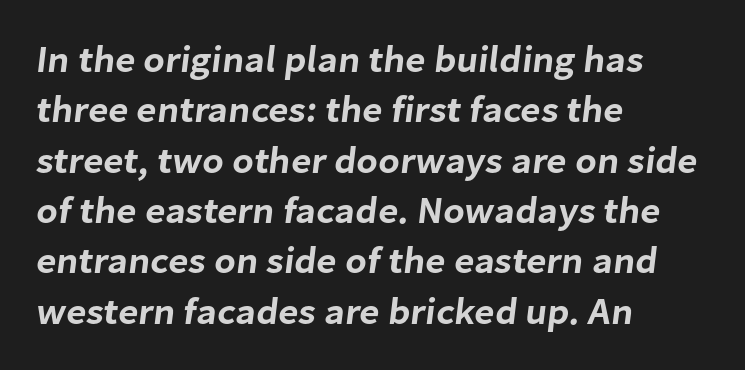
{"serif": "no", "width": "normal", "stroke_contrast": "low", "x_height": "medium", "monospaced": "no", "underline": "no", "align": "left", "line_spacing": "normal", "line_spacing_ratio": 1.36, "letter_spacing": "normal", "letter_spacing_em": 0.0, "glyph_px": 37}
